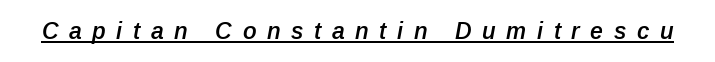
Q: Is the text bold? A: Semi-bold.
Q: Is the text italic (slanted)? A: Yes, it leans right by about 12 degrees.
Q: Is the text underlined? A: Yes.
Q: Is the spacing between letters normal or unusually wide? A: Unusually wide.
